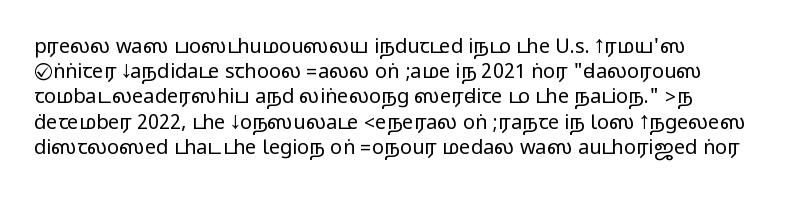
The image shows 20 px text type, upright; set left-aligned, normal line spacing (1.26x), normal letter spacing, not underlined.
